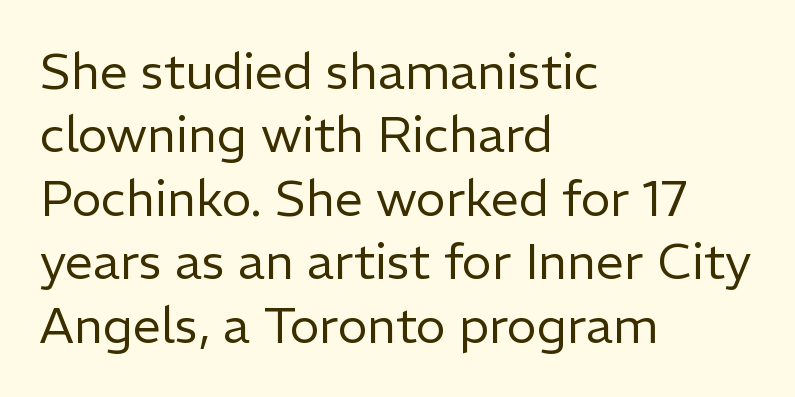
The image shows 50 px regular-weight sans-serif type, upright; set left-aligned, normal line spacing (1.27x), normal letter spacing, not underlined; low stroke contrast and a medium x-height.
